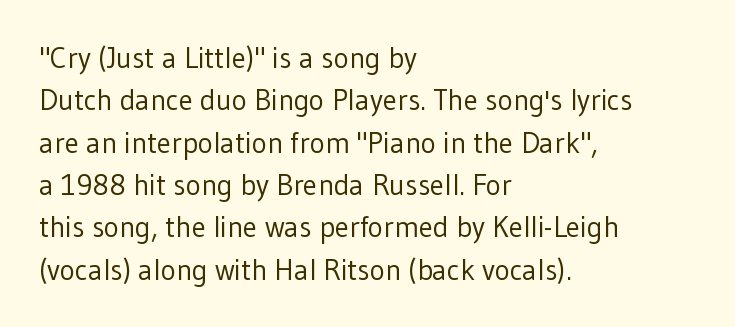
{"serif": "no", "italic": "no", "bold": "no", "weight": "regular", "width": "normal", "stroke_contrast": "low", "x_height": "medium", "monospaced": "no", "underline": "no", "align": "left", "line_spacing": "normal", "line_spacing_ratio": 1.46, "letter_spacing": "normal", "letter_spacing_em": 0.0, "glyph_px": 29}
